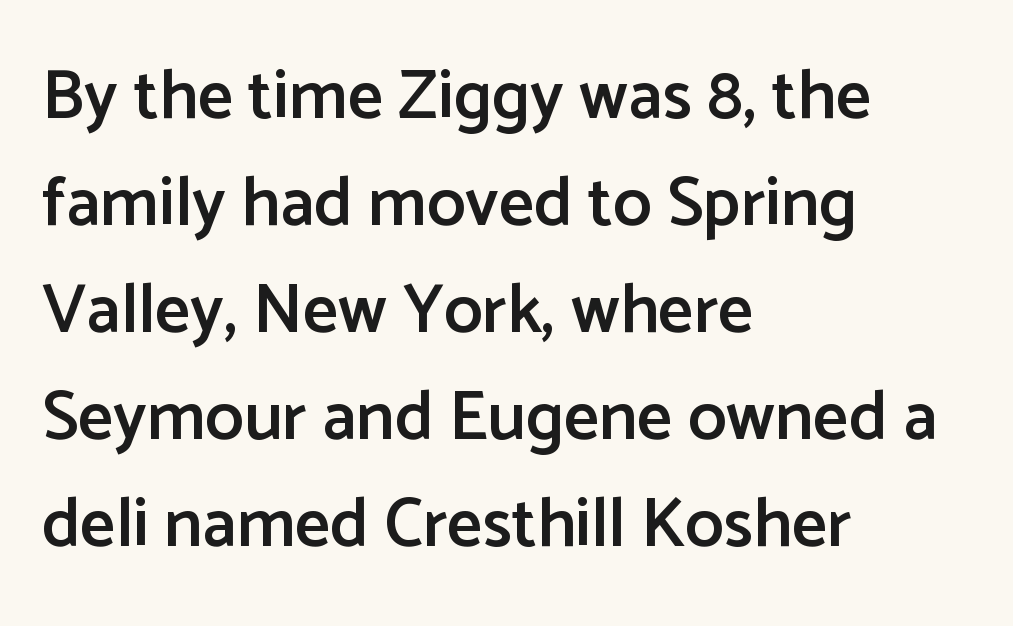
The rows are spaced the way most documents space them. Underlining? Definitely not there. Varying glyph widths throughout — classic text-font behaviour. Regarding serifs, this sample does without them. Every stem runs plumb, perpendicular to the baseline.
